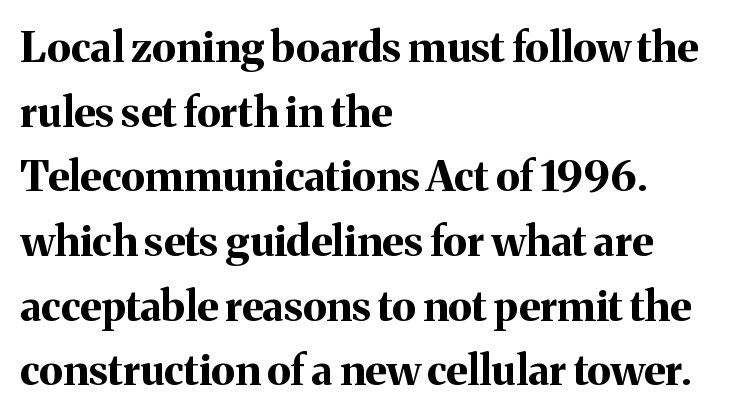
The image shows 42 px bold serif type, upright; set left-aligned, normal line spacing (1.54x), normal letter spacing, not underlined; medium stroke contrast and a medium x-height.
